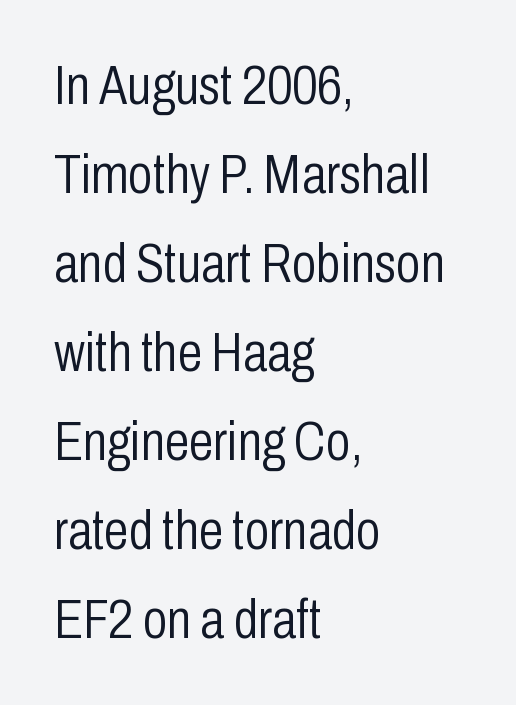
A typesetter would mark this as roman, not italic. Just letters on the line, the space beneath them empty. This rendering leaves character spacing at its baseline value. The glyphs in this specimen are sans serif. Is the block centered? No — it sits flush against the left margin. Spacing verdict: proportional, widths tailored to each character.
